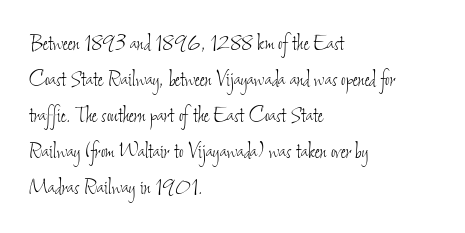
Q: Is the text bold? A: No.
Q: Is the text underlined? A: No.
Q: How is the paragraph aligned? A: Left-aligned.
Q: Is the spacing between letters normal or unusually wide? A: Normal.
Q: Is the spacing between lines tight, normal or loose? A: Normal.
